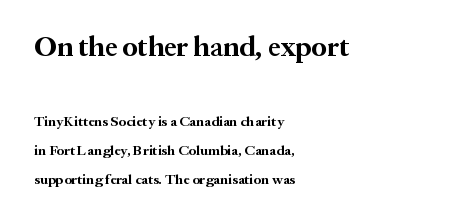
{"serif": "yes", "italic": "no", "bold": "yes", "weight": "bold", "width": "normal", "stroke_contrast": "medium", "x_height": "medium", "monospaced": "no", "underline": "no", "align": "left", "line_spacing": "loose", "line_spacing_ratio": 2.09, "letter_spacing": "normal", "letter_spacing_em": 0.0, "larger_block": "first", "size_ratio": 2.0, "glyph_px": 28}
